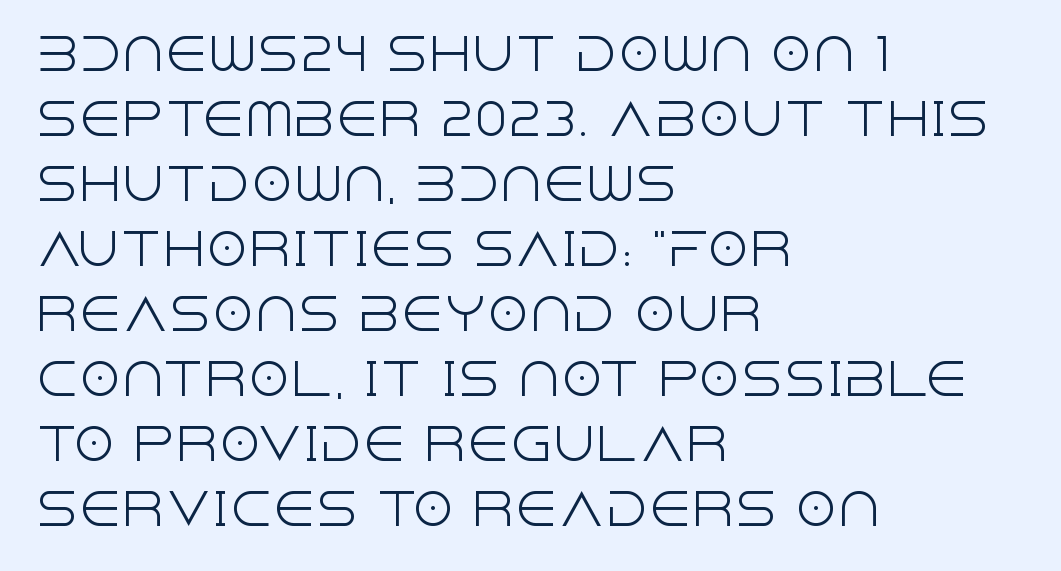
Q: Is the text bold? A: No.
Q: Is the text italic (slanted)? A: No, it is upright.
Q: Is the typeface a serif or a sans-serif typeface? A: Sans-serif.
Q: Is the text underlined? A: No.
Q: How is the paragraph aligned? A: Left-aligned.
Q: Is the spacing between letters normal or unusually wide? A: Normal.
Q: Is the spacing between lines tight, normal or loose? A: Normal.
Q: Width (condensed, normal, or wide)? A: Normal.
Q: x-height? A: Large.
Q: Monospaced? A: No.
